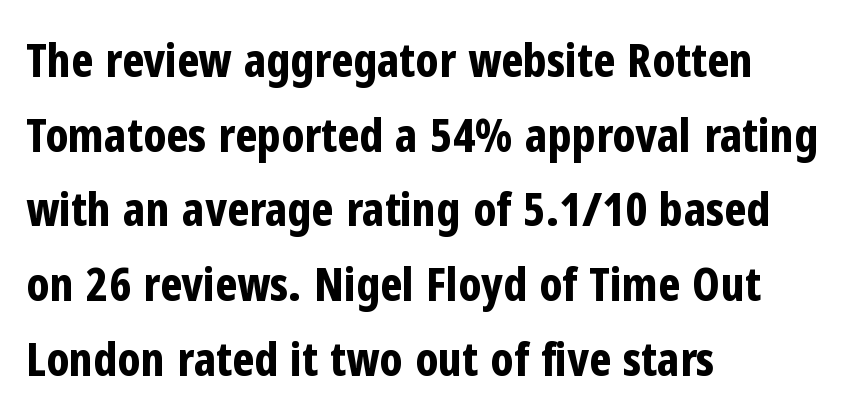
Letters rest on an invisible, unmarked baseline. The letterforms sit shoulder to shoulder at normal distance. As a designer I'd log this as weight 700, bold. Where is the straight margin? On the left.
